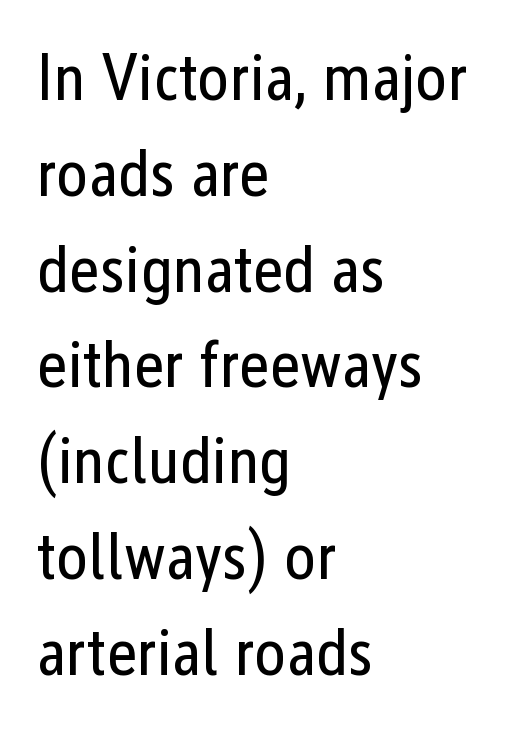
Q: Is the text bold? A: No.
Q: Is the text italic (slanted)? A: No, it is upright.
Q: Is the typeface a serif or a sans-serif typeface? A: Sans-serif.
Q: Is the text underlined? A: No.
Q: How is the paragraph aligned? A: Left-aligned.
Q: Is the spacing between letters normal or unusually wide? A: Normal.
Q: Is the spacing between lines tight, normal or loose? A: Normal.
Q: Width (condensed, normal, or wide)? A: Condensed.
Q: Stroke contrast? A: Low.
Q: x-height? A: Medium.
Q: Monospaced? A: No.
